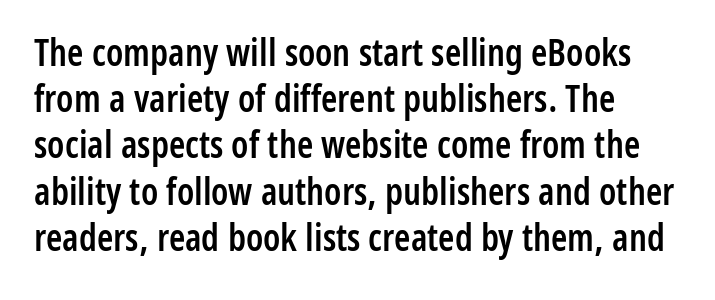
Q: Is the text bold? A: Semi-bold.
Q: Is the text italic (slanted)? A: No, it is upright.
Q: Is the typeface a serif or a sans-serif typeface? A: Sans-serif.
Q: Is the text underlined? A: No.
Q: How is the paragraph aligned? A: Left-aligned.
Q: Is the spacing between letters normal or unusually wide? A: Normal.
Q: Is the spacing between lines tight, normal or loose? A: Normal.
Q: Width (condensed, normal, or wide)? A: Condensed.
Q: Stroke contrast? A: Low.
Q: x-height? A: Medium.
Q: Monospaced? A: No.
